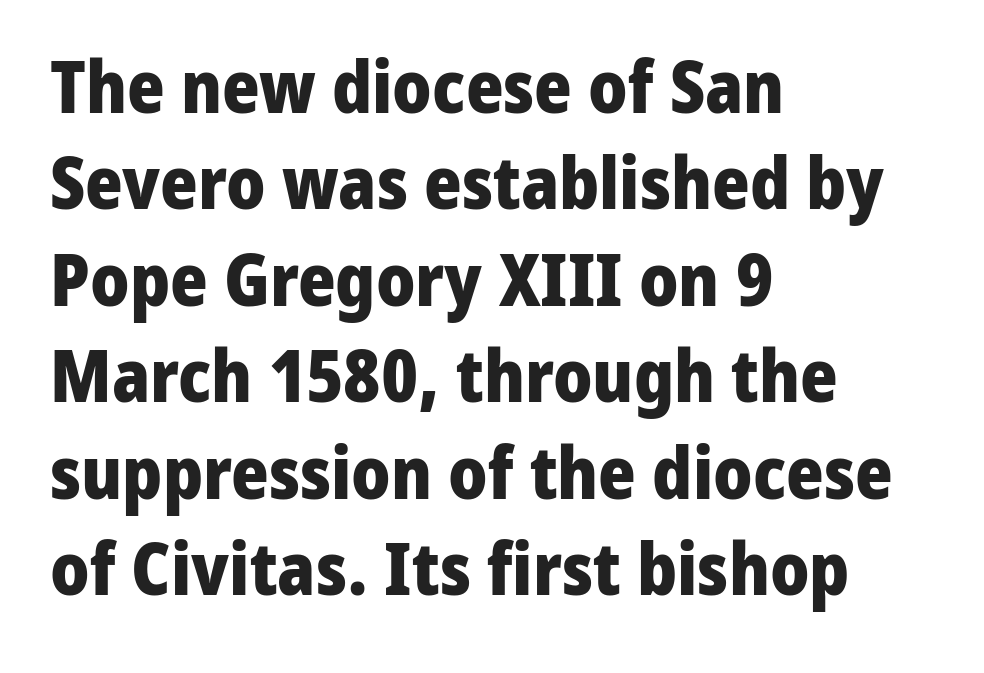
The image shows 72 px heavy sans-serif type, upright; set left-aligned, normal line spacing (1.34x), normal letter spacing, not underlined; low stroke contrast and a medium x-height.
